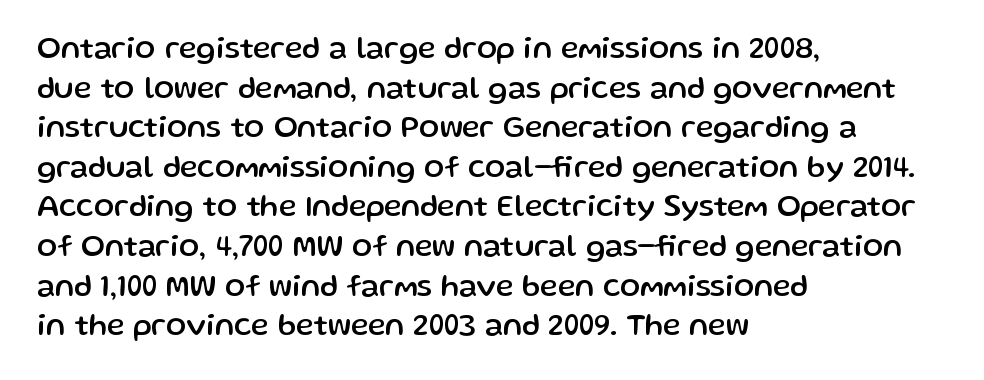
The image shows 30 px sans-serif type, upright; set left-aligned, normal line spacing (1.32x), normal letter spacing, not underlined; low stroke contrast and a medium x-height.
